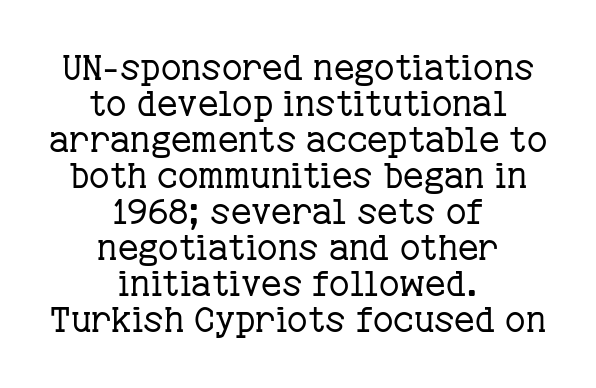
{"serif": "yes", "italic": "no", "bold": "no", "weight": "regular", "width": "normal", "stroke_contrast": "low", "x_height": "medium", "monospaced": "no", "underline": "no", "align": "center", "line_spacing": "tight", "line_spacing_ratio": 1.03, "letter_spacing": "normal", "letter_spacing_em": 0.0, "glyph_px": 35}
